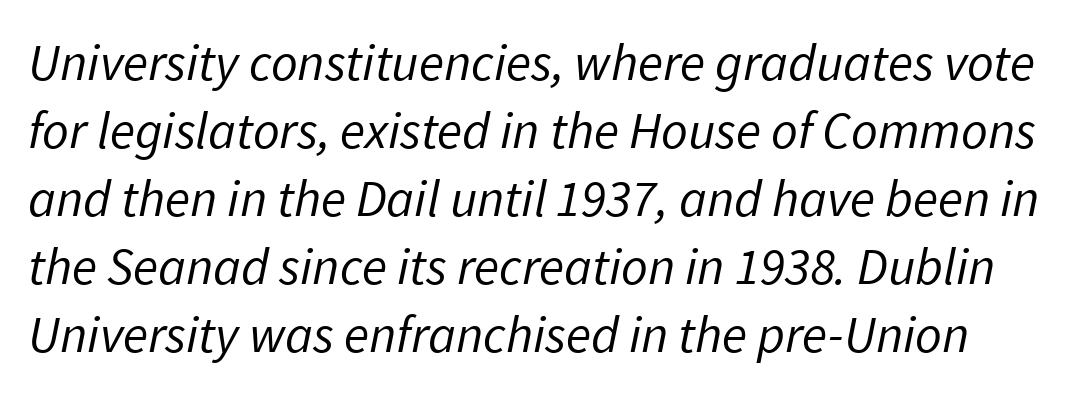
{"serif": "no", "bold": "no", "weight": "regular", "width": "normal", "stroke_contrast": "low", "x_height": "medium", "monospaced": "no", "underline": "no", "line_spacing": "normal", "line_spacing_ratio": 1.31, "letter_spacing": "normal", "letter_spacing_em": 0.0, "glyph_px": 52}
